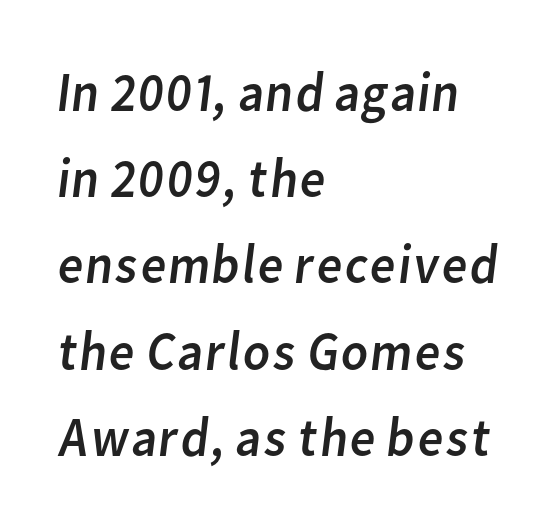
{"serif": "no", "bold": "no", "weight": "regular", "width": "normal", "stroke_contrast": "low", "x_height": "medium", "monospaced": "no", "underline": "no", "align": "left", "line_spacing": "normal", "line_spacing_ratio": 1.54, "letter_spacing": "normal", "letter_spacing_em": 0.0, "glyph_px": 56}
